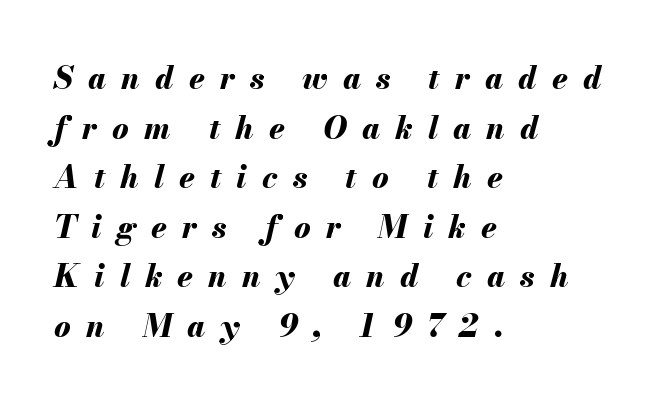
{"italic": "yes", "lean": "right", "slant_degrees": 13, "bold": "yes", "weight": "bold", "width": "normal", "stroke_contrast": "medium", "x_height": "small", "monospaced": "no", "underline": "no", "align": "left", "line_spacing": "normal", "line_spacing_ratio": 1.6, "letter_spacing": "wide", "letter_spacing_em": 0.49, "glyph_px": 31}
